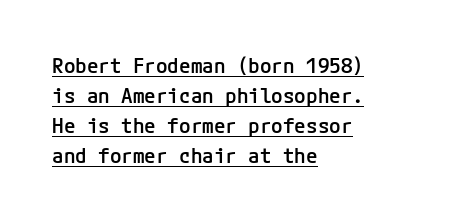
The image shows 21 px text type, upright; set left-aligned, normal line spacing (1.43x), normal letter spacing, underlined.
